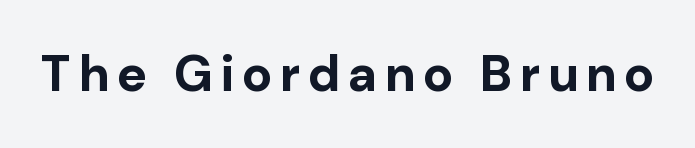
Q: Is the text bold? A: Yes.
Q: Is the text italic (slanted)? A: No, it is upright.
Q: Is the typeface a serif or a sans-serif typeface? A: Sans-serif.
Q: Is the text underlined? A: No.
Q: Width (condensed, normal, or wide)? A: Normal.
Q: Stroke contrast? A: Low.
Q: x-height? A: Medium.
Q: Monospaced? A: No.
